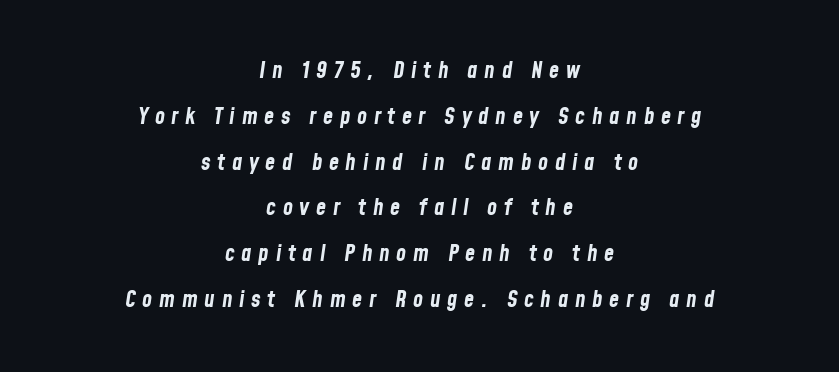
Line starts and ends both wander, symmetrically. Observe the wide spacing: letters keep a clear distance from each other. The space directly below the letters is spotless. As a designer I'd log this as weight 700, bold.
